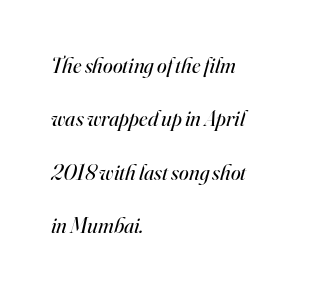
The image shows 22 px text type, italic (leaning right); set left-aligned, loose line spacing (2.43x), normal letter spacing, not underlined.
